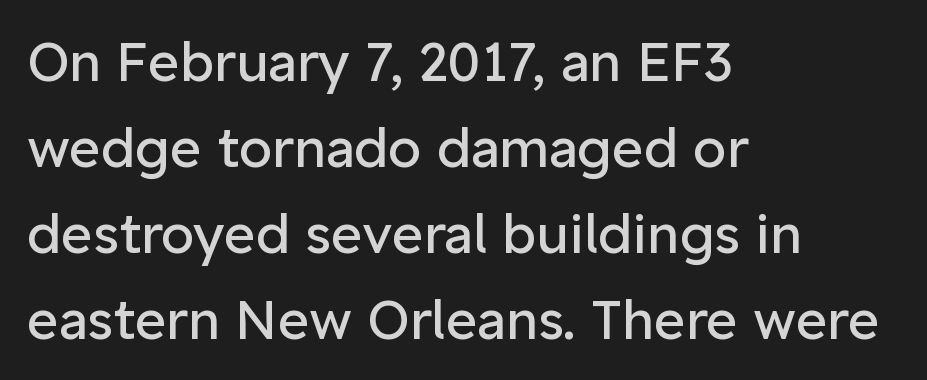
The image shows 54 px regular-weight sans-serif type, upright; set left-aligned, normal line spacing (1.59x), normal letter spacing, not underlined; low stroke contrast and a medium x-height.
